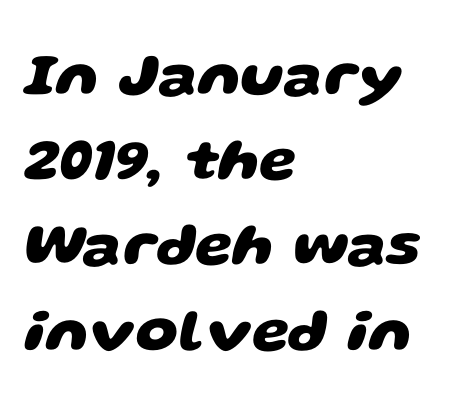
{"serif": "no", "bold": "yes", "weight": "heavy", "width": "wide", "stroke_contrast": "low", "x_height": "large", "monospaced": "no", "underline": "no", "align": "left", "line_spacing": "normal", "line_spacing_ratio": 1.42, "letter_spacing": "normal", "letter_spacing_em": 0.0, "glyph_px": 60}
